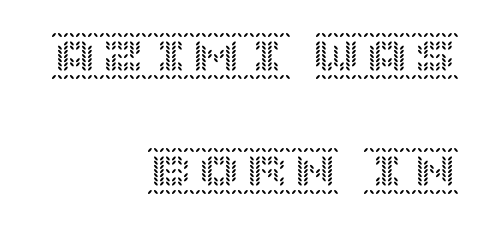
{"italic": "no", "width": "normal", "x_height": "large", "underline": "no", "align": "right", "line_spacing": "loose", "line_spacing_ratio": 2.4, "letter_spacing": "normal", "letter_spacing_em": 0.0, "glyph_px": 48}
